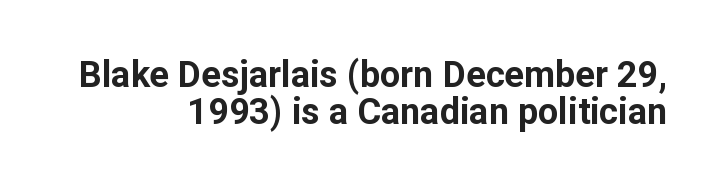
{"serif": "no", "italic": "no", "bold": "yes", "weight": "bold", "width": "normal", "stroke_contrast": "low", "x_height": "medium", "monospaced": "no", "underline": "no", "align": "right", "line_spacing": "tight", "line_spacing_ratio": 1.03, "letter_spacing": "normal", "letter_spacing_em": 0.0, "glyph_px": 36}
